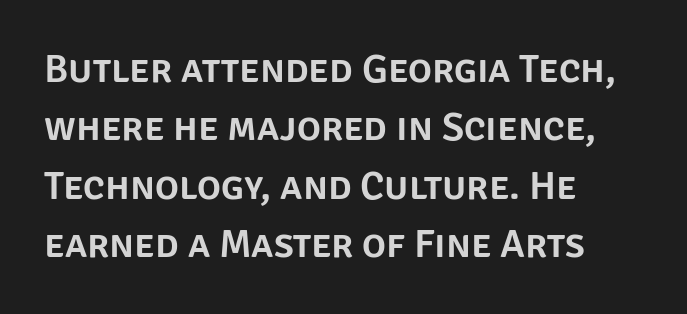
The image shows 40 px sans-serif type, upright; set left-aligned, normal line spacing (1.46x), normal letter spacing, not underlined; low stroke contrast and a large x-height.
